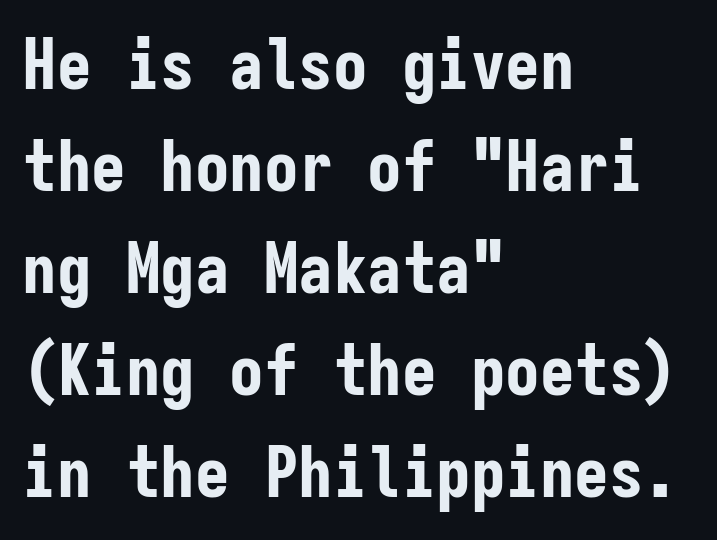
{"serif": "no", "italic": "no", "bold": "yes", "weight": "bold", "width": "condensed", "stroke_contrast": "low", "x_height": "medium", "monospaced": "yes", "underline": "no", "align": "left", "line_spacing": "normal", "line_spacing_ratio": 1.48, "letter_spacing": "normal", "letter_spacing_em": 0.0, "glyph_px": 69}
